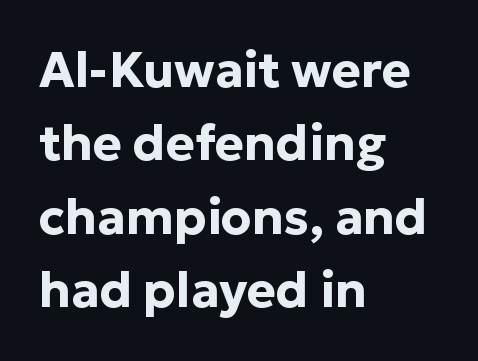
The image shows 49 px bold sans-serif type, upright; set left-aligned, normal line spacing (1.5x), normal letter spacing, not underlined; low stroke contrast and a medium x-height.
